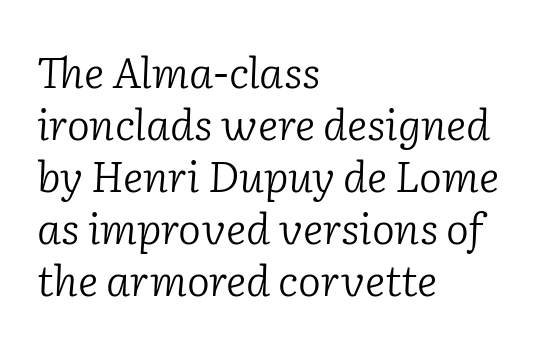
{"serif": "yes", "italic": "yes", "lean": "right", "slant_degrees": 2, "bold": "no", "weight": "light", "width": "normal", "stroke_contrast": "low", "x_height": "medium", "monospaced": "no", "underline": "no", "align": "left", "line_spacing_ratio": 1.21, "letter_spacing": "normal", "letter_spacing_em": 0.0, "glyph_px": 43}
